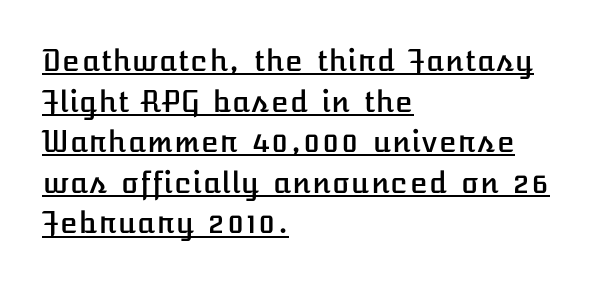
{"italic": "no", "width": "normal", "stroke_contrast": "low", "x_height": "medium", "underline": "yes", "align": "left", "line_spacing": "normal", "line_spacing_ratio": 1.4, "letter_spacing": "normal", "letter_spacing_em": 0.0, "glyph_px": 29}
